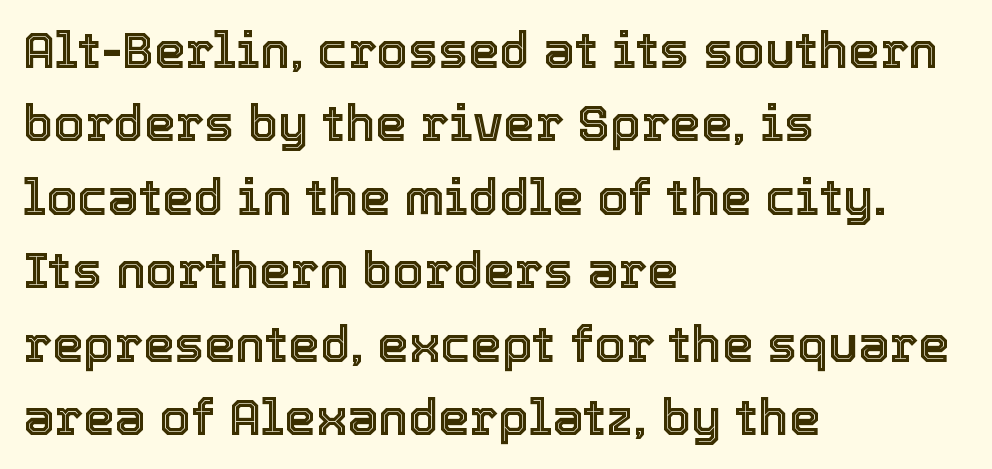
Character widths vary here, with narrow letters taking less room than wide ones. When letters stand straight like this, we call the style roman or upright. Horizontally, the lines are justified to the leading edge only. Each row of text sits above clean, open space.
